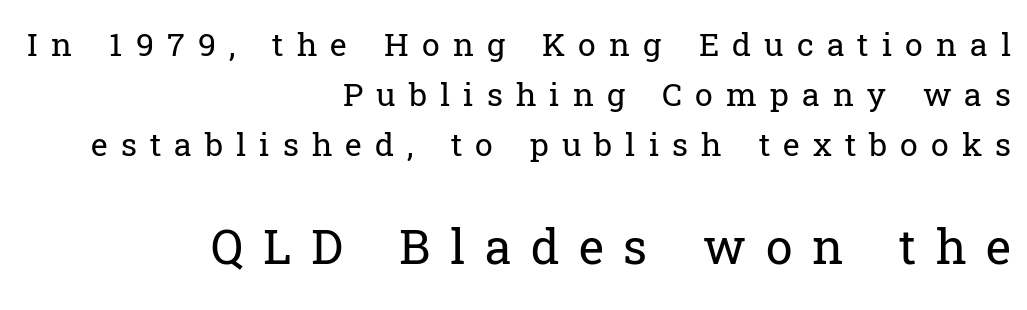
The image shows 48 px regular-weight serif type, upright; set right-aligned, normal line spacing (1.57x), unusually wide letter spacing (+0.41 em), not underlined; the second (bottom) block is 1.5x larger; low stroke contrast and a medium x-height.
